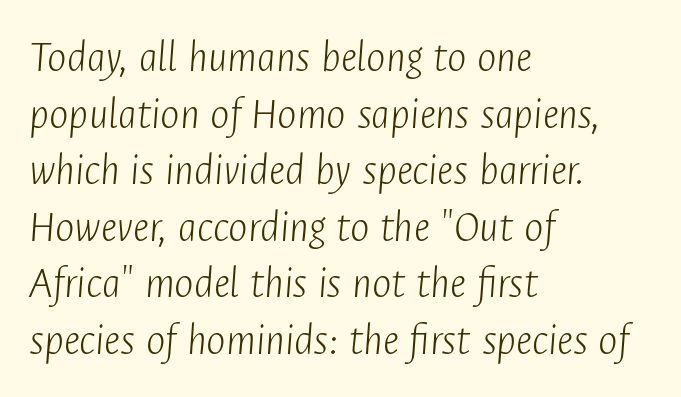
Spacing verdict: proportional, widths tailored to each character. A classic flush-left, rag-right setting is used for this passage. Heft: none added — not bold. The rendering applies a slant to the glyphs. Decoration check: the copy has no underline. In terms of letterspacing, this is plain default setting.
